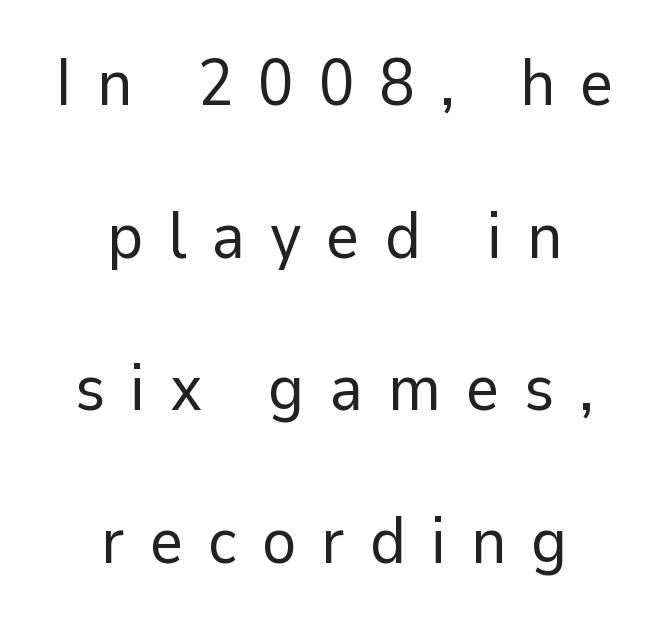
Short and long lines alike share a common midpoint. Bare-footed words on every line. Do the characters align in a grid? No, the font is proportional. You could only call the tracking loose — the letters float apart. Line spacing here is loose. Nothing heavy about these letters — not bold at all.
